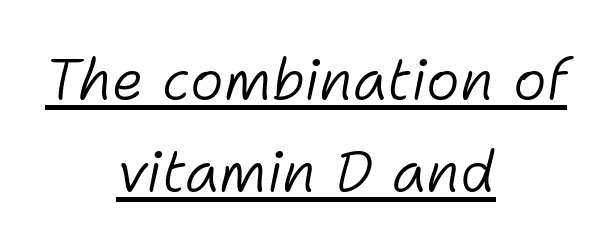
Character widths vary here, with narrow letters taking less room than wide ones. Somebody hit Ctrl+U on this one — the words are underlined. No letter is thick-stroked: the sample isn't bold. Compared with a flush-left layout, this one balances lines on the center instead. Students, note that the glyphs here touch the page at normal intervals. This sample uses an oblique cut, with every glyph tilted off the vertical.
